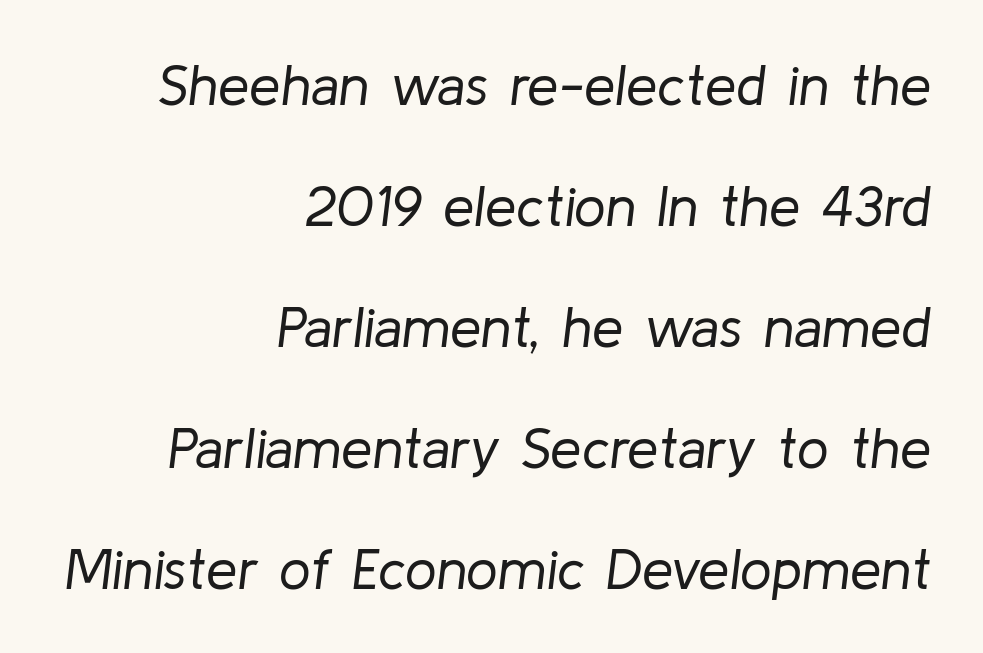
{"italic": "yes", "lean": "right", "slant_degrees": 8, "bold": "no", "weight": "regular", "width": "normal", "stroke_contrast": "low", "x_height": "medium", "monospaced": "no", "underline": "no", "align": "right", "line_spacing": "loose", "line_spacing_ratio": 2.16, "letter_spacing": "normal", "letter_spacing_em": 0.0, "glyph_px": 56}
